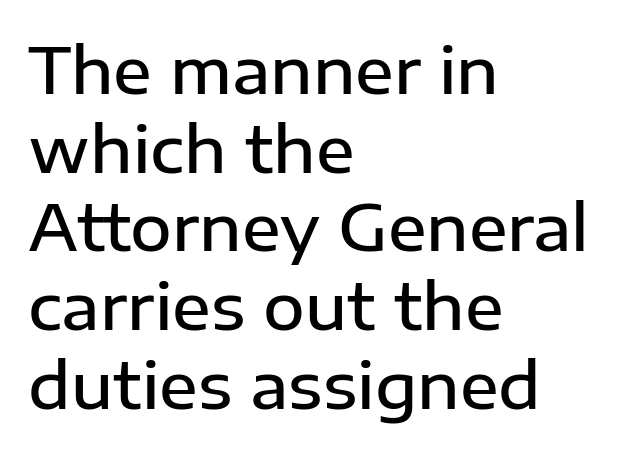
The image shows 64 px semibold sans-serif type, upright; set left-aligned, line spacing 1.23x, normal letter spacing, not underlined; low stroke contrast and a medium x-height.
